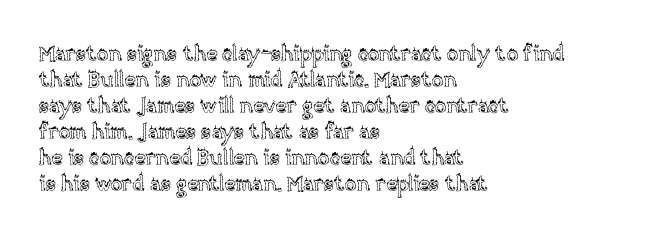
The image shows 21 px text type, upright; set left-aligned, line spacing 1.24x, normal letter spacing, not underlined.
